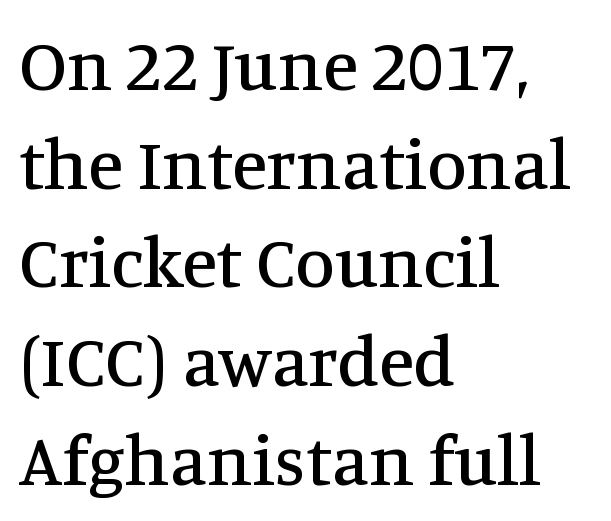
{"serif": "yes", "italic": "no", "width": "normal", "stroke_contrast": "medium", "x_height": "large", "monospaced": "no", "underline": "no", "align": "left", "line_spacing": "normal", "line_spacing_ratio": 1.37, "letter_spacing": "normal", "letter_spacing_em": 0.0, "glyph_px": 72}
